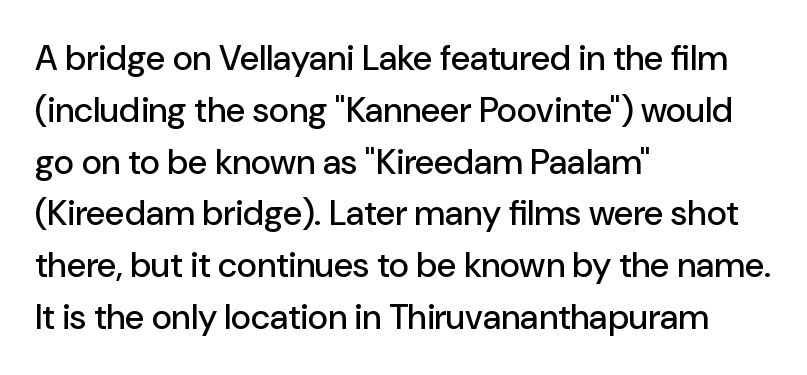
The image shows 35 px sans-serif type, upright; set left-aligned, normal line spacing (1.48x), normal letter spacing, not underlined; low stroke contrast and a medium x-height.
